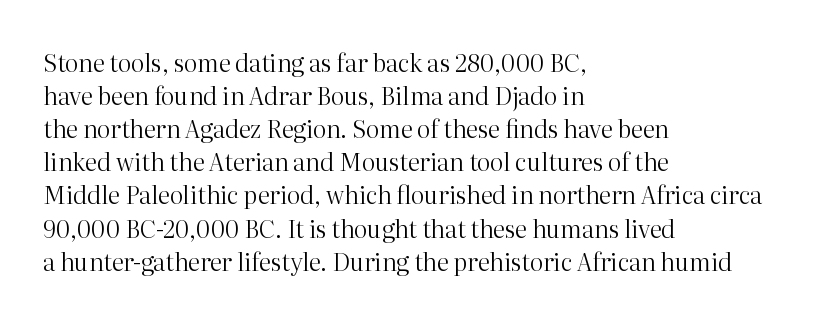
Q: Is the text bold? A: No.
Q: Is the text italic (slanted)? A: No, it is upright.
Q: Is the text underlined? A: No.
Q: How is the paragraph aligned? A: Left-aligned.
Q: Is the spacing between letters normal or unusually wide? A: Normal.
Q: Is the spacing between lines tight, normal or loose? A: Normal.
